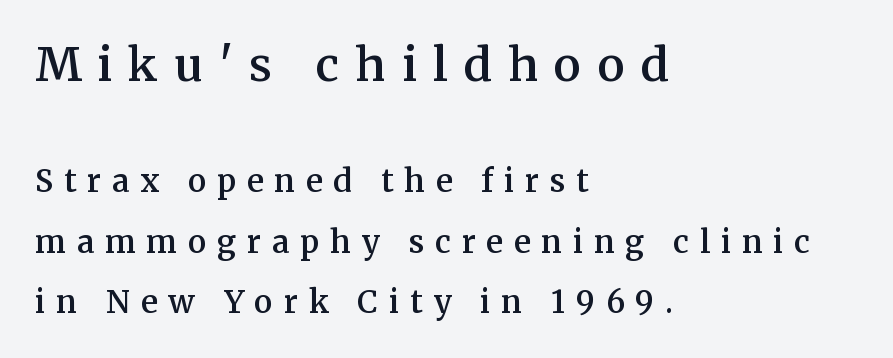
If you drew a line through each stem, it would be perfectly vertical. Widely set lines give the paragraph a tall, airy silhouette. These lines have a slow, spaced-out rhythm from letter to letter. Short and long lines alike share a common starting point at left.
